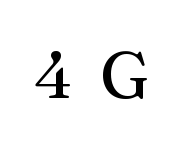
You can tell it's not italic because the verticals are truly vertical. The characters are drawn with everyday or finer stroke widths. This sample has the flowing, uneven cadence of proportional lettering. The gap between lines stays unmarked.
